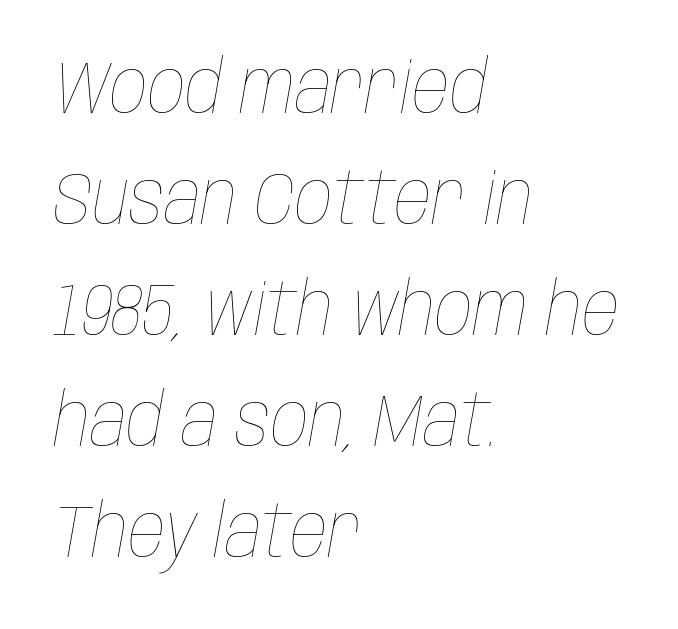
Q: Is the text bold? A: No.
Q: Is the text italic (slanted)? A: Yes, it leans right by about 10 degrees.
Q: Is the text underlined? A: No.
Q: How is the paragraph aligned? A: Left-aligned.
Q: Is the spacing between letters normal or unusually wide? A: Normal.
Q: Is the spacing between lines tight, normal or loose? A: Normal.
Q: Width (condensed, normal, or wide)? A: Condensed.
Q: Stroke contrast? A: Low.
Q: x-height? A: Large.
Q: Monospaced? A: No.
